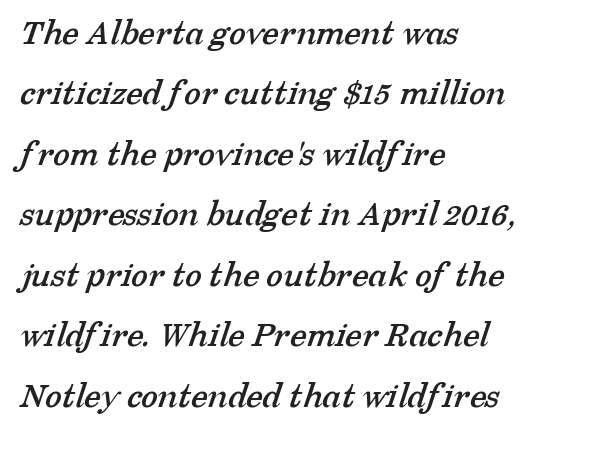
The image shows 38 px serif type; set left-aligned, normal line spacing (1.59x), normal letter spacing, not underlined; low stroke contrast and a medium x-height.
